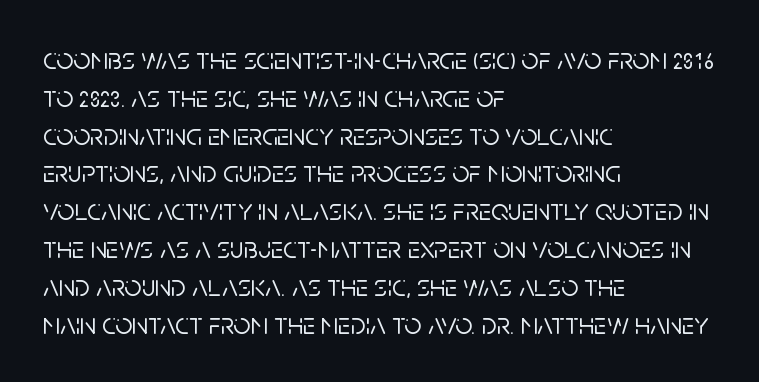
{"serif": "no", "italic": "no", "width": "normal", "stroke_contrast": "low", "x_height": "large", "monospaced": "no", "underline": "no", "align": "left", "line_spacing": "normal", "line_spacing_ratio": 1.26, "letter_spacing": "normal", "letter_spacing_em": 0.0, "glyph_px": 30}
